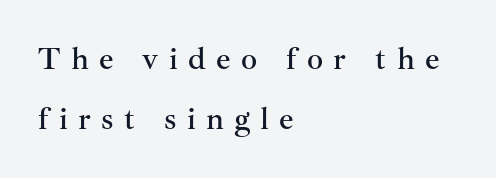
The image shows 32 px serif type, upright; set left-aligned, line spacing 1.89x, unusually wide letter spacing (+0.32 em), not underlined; medium stroke contrast and a small x-height.
